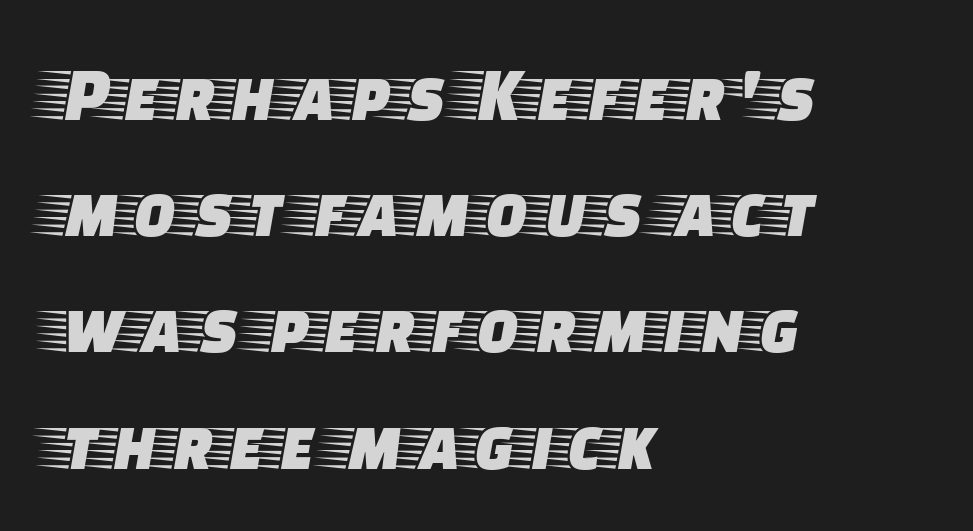
{"serif": "yes", "width": "wide", "stroke_contrast": "low", "x_height": "large", "monospaced": "no", "underline": "no", "align": "left", "line_spacing": "normal", "line_spacing_ratio": 1.49, "letter_spacing": "normal", "letter_spacing_em": 0.0, "glyph_px": 78}
